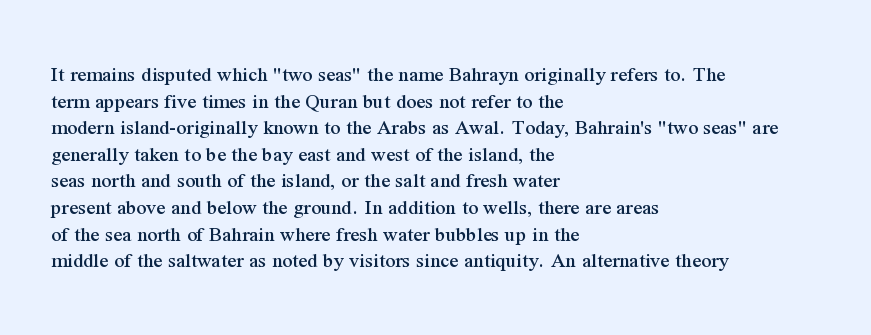
The image shows 22 px text type, upright; set left-aligned, line spacing 1.21x, normal letter spacing, not underlined.
